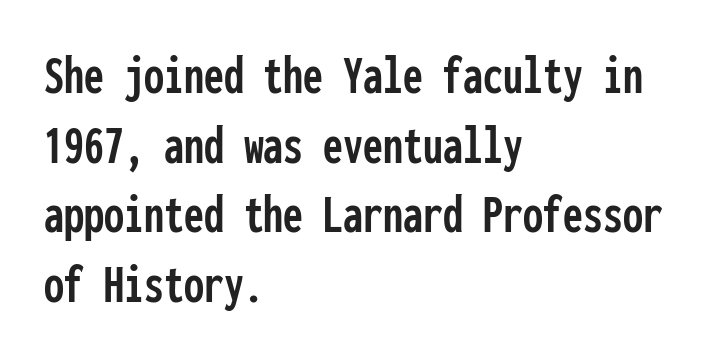
{"serif": "no", "italic": "no", "width": "condensed", "stroke_contrast": "low", "x_height": "medium", "monospaced": "yes", "underline": "no", "align": "left", "line_spacing_ratio": 1.22, "letter_spacing": "normal", "letter_spacing_em": 0.0, "glyph_px": 57}
